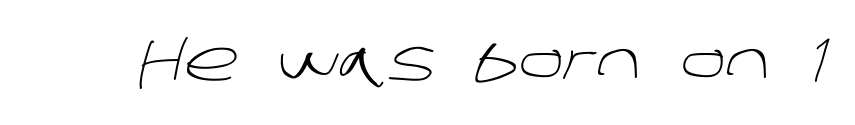
The image shows 56 px light sans-serif type; set normal letter spacing, not underlined; low stroke contrast and a large x-height.
